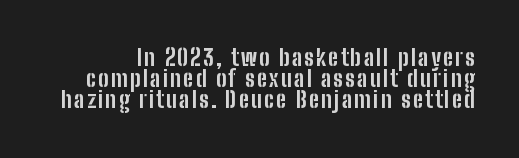
{"italic": "no", "bold": "yes", "underline": "no", "line_spacing": "tight", "line_spacing_ratio": 0.96, "glyph_px": 22}
